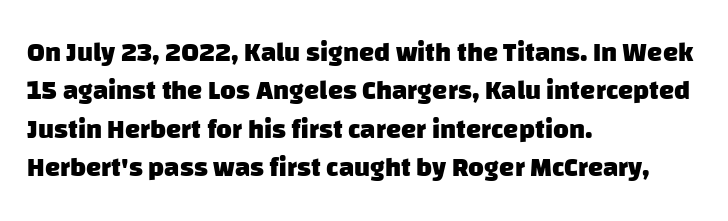
Q: Is the text bold? A: Yes.
Q: Is the text underlined? A: No.
Q: How is the paragraph aligned? A: Left-aligned.
Q: Is the spacing between letters normal or unusually wide? A: Normal.
Q: Is the spacing between lines tight, normal or loose? A: Normal.
